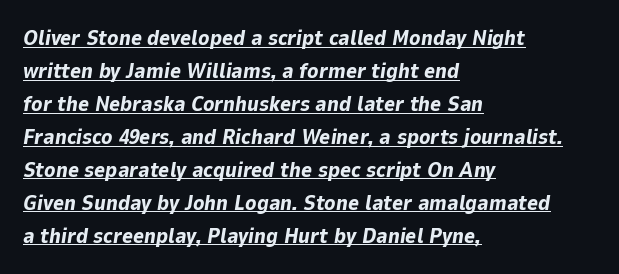
Q: Is the text bold? A: Yes.
Q: Is the text italic (slanted)? A: Yes, it leans right by about 9 degrees.
Q: Is the text underlined? A: Yes.
Q: How is the paragraph aligned? A: Left-aligned.
Q: Is the spacing between letters normal or unusually wide? A: Normal.
Q: Is the spacing between lines tight, normal or loose? A: Normal.
